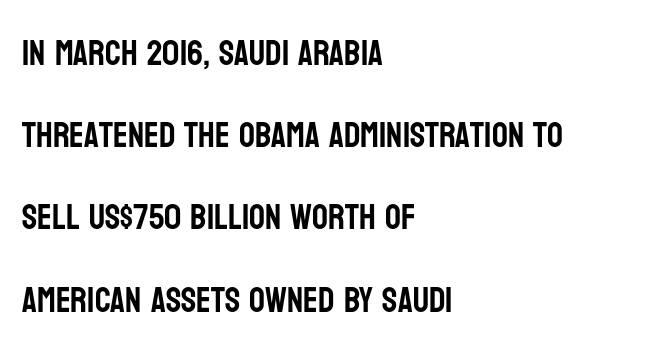
Q: Is the text italic (slanted)? A: No, it is upright.
Q: Is the typeface a serif or a sans-serif typeface? A: Sans-serif.
Q: Is the text underlined? A: No.
Q: How is the paragraph aligned? A: Left-aligned.
Q: Is the spacing between letters normal or unusually wide? A: Normal.
Q: Is the spacing between lines tight, normal or loose? A: Loose.
Q: Width (condensed, normal, or wide)? A: Condensed.
Q: Stroke contrast? A: Low.
Q: x-height? A: Large.
Q: Monospaced? A: No.
